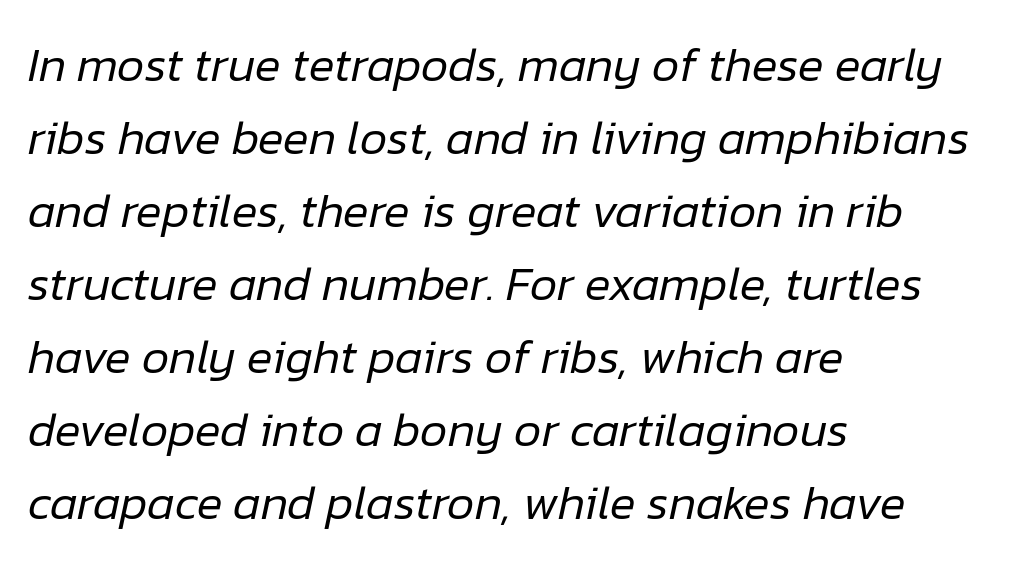
The image shows 48 px regular-weight type, italic (leaning right); set left-aligned, normal line spacing (1.52x), normal letter spacing, not underlined; low stroke contrast and a medium x-height.
